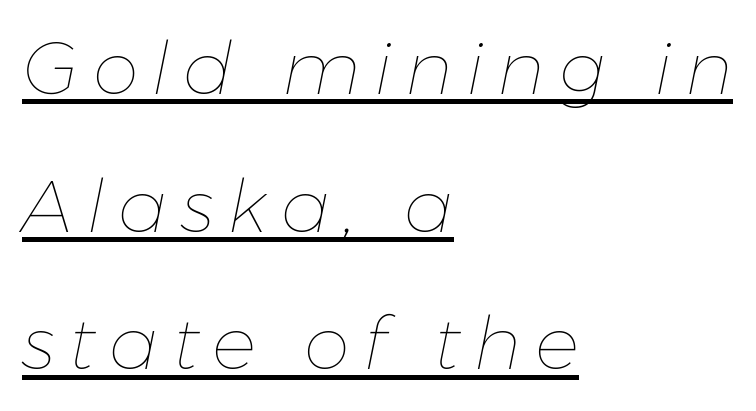
Proportional: the letters do not fall into vertical columns. The rendering applies a slant to the glyphs. Beneath each row of characters lies a ruled line. Think standard paragraph weight, or any step lighter than that.
